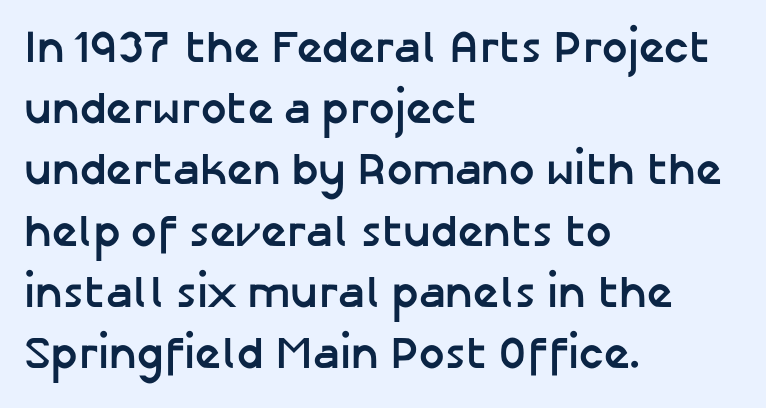
The image shows 45 px semibold sans-serif type, upright; set left-aligned, normal line spacing (1.36x), normal letter spacing, not underlined; low stroke contrast and a medium x-height.
